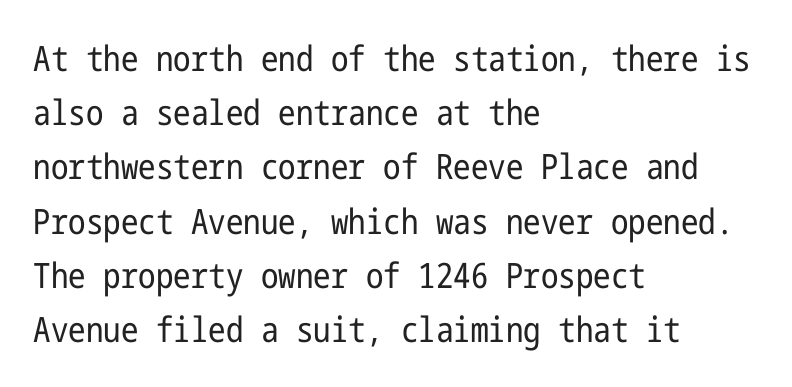
{"serif": "no", "italic": "no", "bold": "no", "weight": "regular", "width": "condensed", "stroke_contrast": "low", "x_height": "medium", "underline": "no", "align": "left", "line_spacing": "normal", "line_spacing_ratio": 1.55, "letter_spacing": "normal", "letter_spacing_em": 0.0, "glyph_px": 35}
